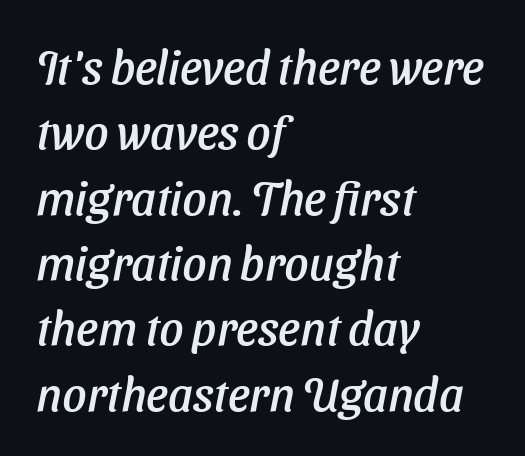
{"width": "normal", "stroke_contrast": "low", "x_height": "medium", "monospaced": "no", "underline": "no", "align": "left", "line_spacing": "normal", "line_spacing_ratio": 1.39, "letter_spacing": "normal", "letter_spacing_em": 0.0, "glyph_px": 47}
